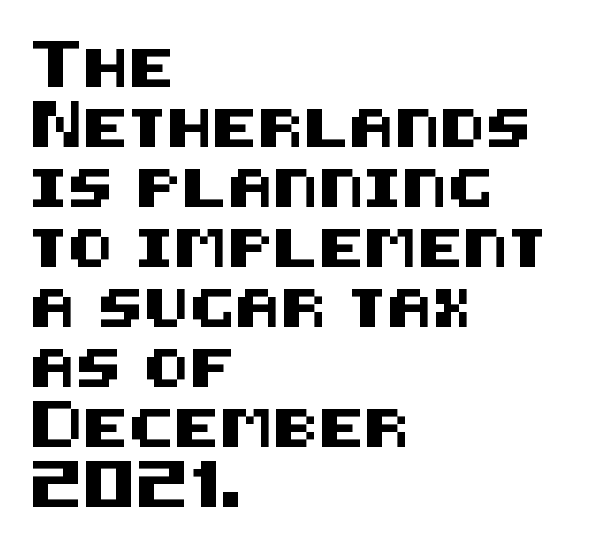
{"serif": "no", "italic": "no", "width": "normal", "stroke_contrast": "medium", "x_height": "large", "underline": "no", "align": "left", "line_spacing": "normal", "line_spacing_ratio": 1.58, "letter_spacing": "normal", "letter_spacing_em": 0.0, "glyph_px": 38}
